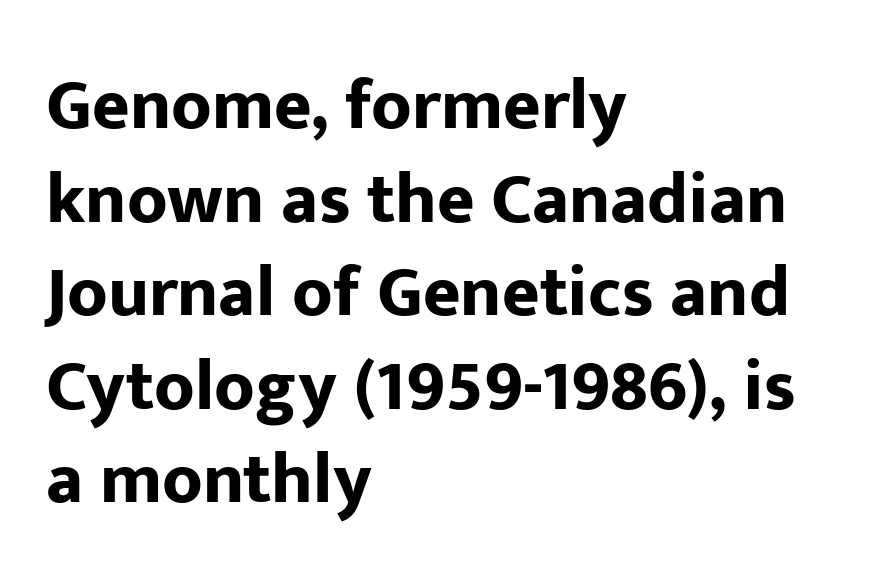
Q: Is the text bold? A: Yes.
Q: Is the text italic (slanted)? A: No, it is upright.
Q: Is the typeface a serif or a sans-serif typeface? A: Sans-serif.
Q: Is the text underlined? A: No.
Q: How is the paragraph aligned? A: Left-aligned.
Q: Is the spacing between letters normal or unusually wide? A: Normal.
Q: Is the spacing between lines tight, normal or loose? A: Normal.
Q: Width (condensed, normal, or wide)? A: Normal.
Q: Stroke contrast? A: Low.
Q: x-height? A: Medium.
Q: Monospaced? A: No.
